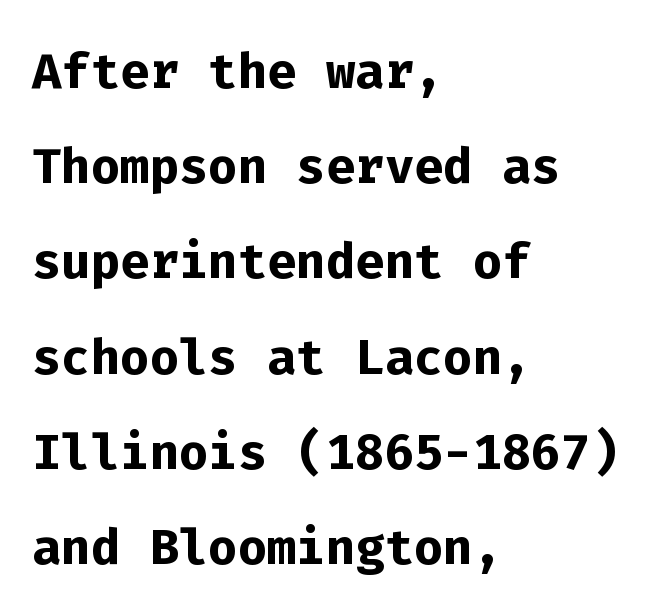
Q: Is the text bold? A: Yes.
Q: Is the text italic (slanted)? A: No, it is upright.
Q: Is the typeface a serif or a sans-serif typeface? A: Sans-serif.
Q: Is the text underlined? A: No.
Q: How is the paragraph aligned? A: Left-aligned.
Q: Is the spacing between letters normal or unusually wide? A: Normal.
Q: Is the spacing between lines tight, normal or loose? A: Normal.
Q: Width (condensed, normal, or wide)? A: Normal.
Q: Stroke contrast? A: Low.
Q: x-height? A: Medium.
Q: Monospaced? A: Yes.
